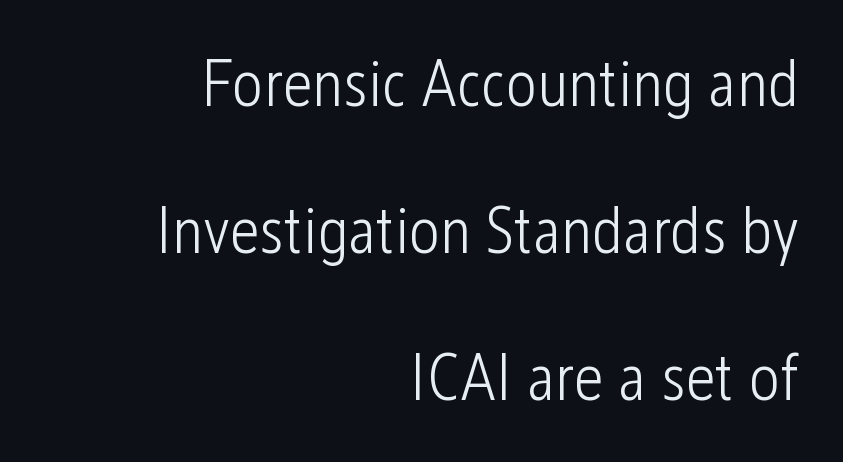
{"serif": "no", "italic": "no", "bold": "no", "weight": "light", "width": "condensed", "stroke_contrast": "low", "x_height": "medium", "monospaced": "no", "underline": "no", "align": "right", "line_spacing": "loose", "line_spacing_ratio": 2.23, "letter_spacing": "normal", "letter_spacing_em": 0.0, "glyph_px": 66}
